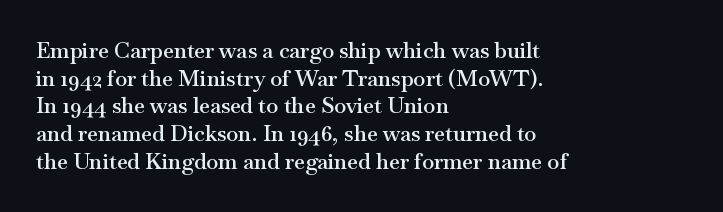
You can tell it's not italic because the verticals are truly vertical. Underlining? Definitely not there. Teacher's note: observe the even left margin — that is flush-left alignment. On the weight axis this lands at semibold, roughly 600.
